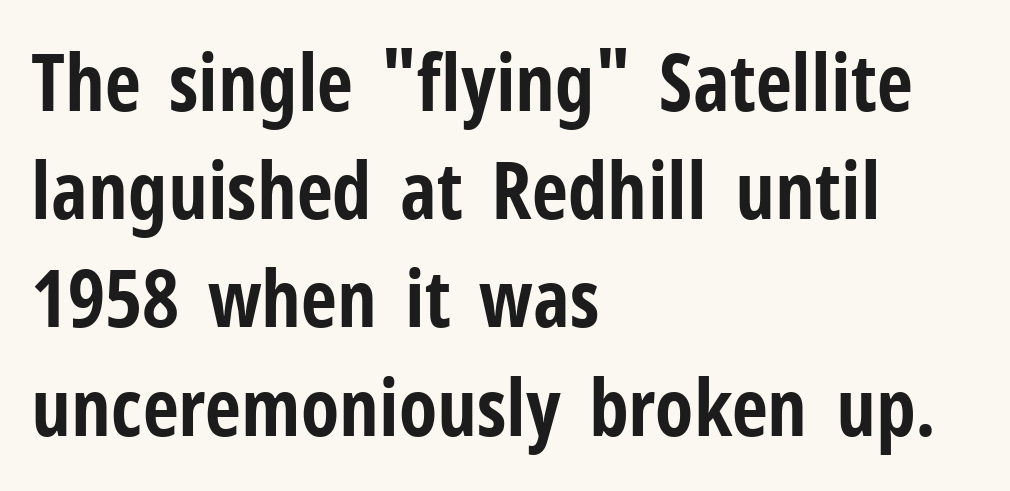
Q: Is the text bold? A: Yes.
Q: Is the text italic (slanted)? A: No, it is upright.
Q: Is the typeface a serif or a sans-serif typeface? A: Sans-serif.
Q: Is the text underlined? A: No.
Q: How is the paragraph aligned? A: Left-aligned.
Q: Is the spacing between letters normal or unusually wide? A: Normal.
Q: Is the spacing between lines tight, normal or loose? A: Normal.
Q: Width (condensed, normal, or wide)? A: Condensed.
Q: Stroke contrast? A: Low.
Q: x-height? A: Medium.
Q: Monospaced? A: No.
